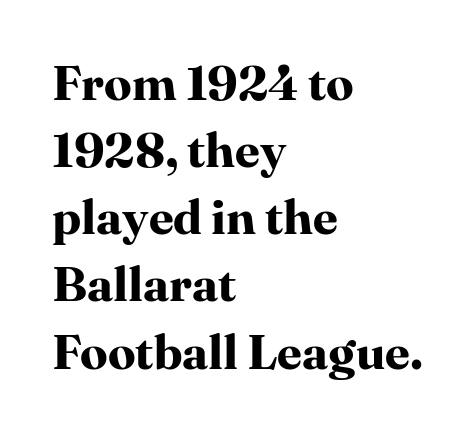
The image shows 49 px bold serif type, upright; set left-aligned, normal line spacing (1.37x), normal letter spacing, not underlined; high stroke contrast and a medium x-height.
